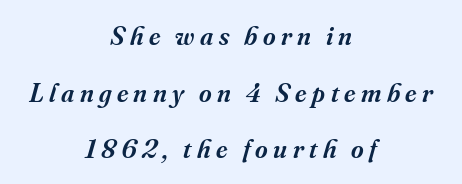
The image shows 27 px text type, italic (leaning right); set centered, loose line spacing (2.1x), unusually wide letter spacing (+0.2 em), not underlined.
